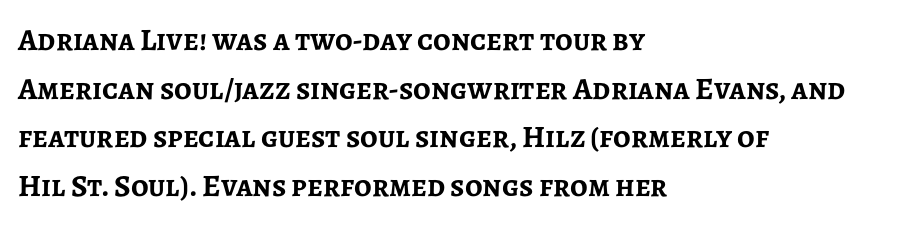
Underline: absent. Leading: standard. I'd call this a sans setting — the letters go barefoot. A typesetter would mark this as roman, not italic. Caption: bold face, heavy strokes. The passage is arranged the way most books set body copy — flush left.
